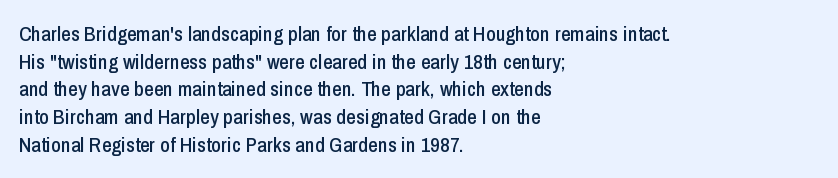
{"italic": "no", "underline": "no", "align": "left", "line_spacing": "normal", "line_spacing_ratio": 1.32, "letter_spacing": "normal", "letter_spacing_em": 0.0, "glyph_px": 21}
